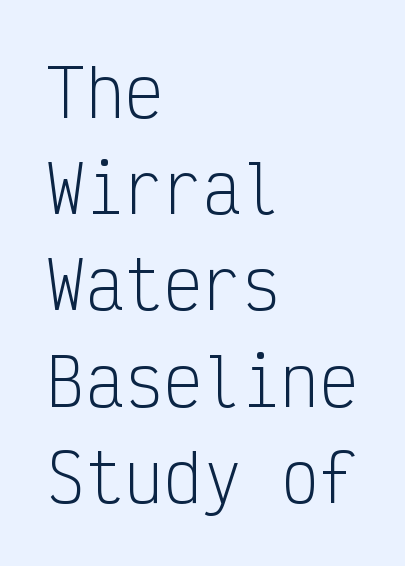
Heft: none added — not bold. The rendering uses a moderate line-height, typical for paragraphs. Each letter, wide or thin by design, is forced into the same width here. The area under the type is left untouched. Compared with typical body copy, the letter spacing here is the same.
